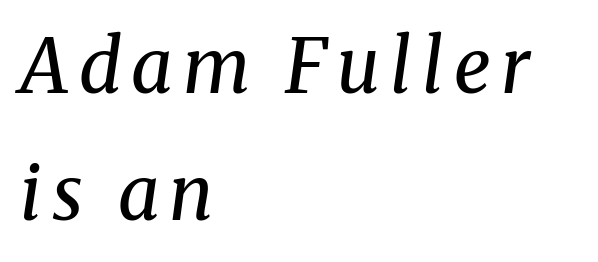
Q: Is the text bold? A: No.
Q: Is the text italic (slanted)? A: Yes, it leans right by about 8 degrees.
Q: Is the typeface a serif or a sans-serif typeface? A: Serif.
Q: Is the text underlined? A: No.
Q: How is the paragraph aligned? A: Left-aligned.
Q: Width (condensed, normal, or wide)? A: Normal.
Q: Stroke contrast? A: Medium.
Q: x-height? A: Medium.
Q: Monospaced? A: No.
